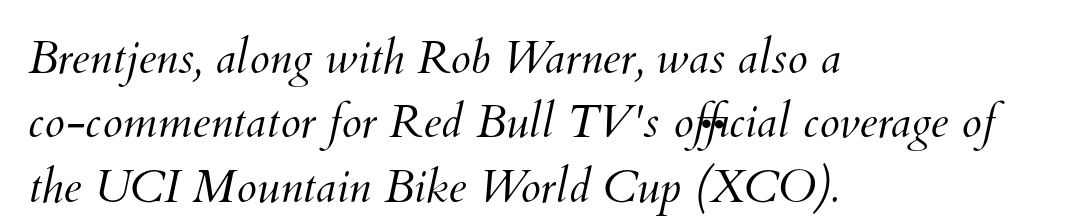
Q: Is the text bold? A: No.
Q: Is the text underlined? A: No.
Q: How is the paragraph aligned? A: Left-aligned.
Q: Is the spacing between letters normal or unusually wide? A: Normal.
Q: Is the spacing between lines tight, normal or loose? A: Normal.
Q: Width (condensed, normal, or wide)? A: Normal.
Q: Stroke contrast? A: Medium.
Q: x-height? A: Small.
Q: Monospaced? A: No.
